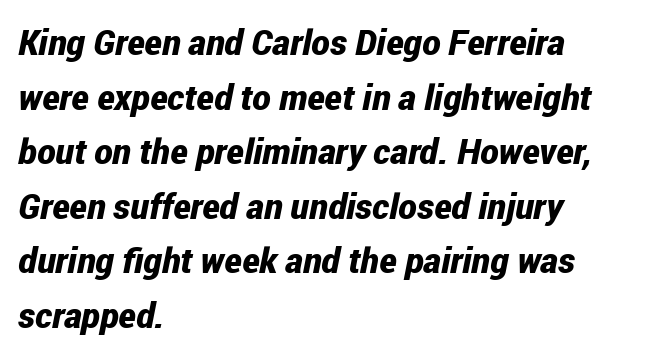
These lines are rendered in a variable-pitch font. What stands out about the letter spacing? Nothing — it is the standard amount. In CSS terms this would be text-align: left. Looking at the ascenders, they clearly lean. Each glyph is drawn with heavy, bold strokes.
